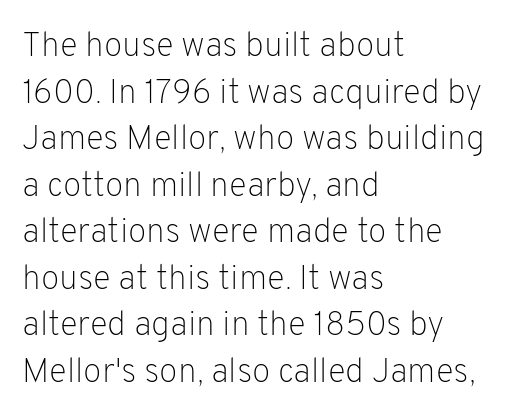
The image shows 34 px light sans-serif type, upright; set left-aligned, normal line spacing (1.37x), normal letter spacing, not underlined; low stroke contrast and a medium x-height.
